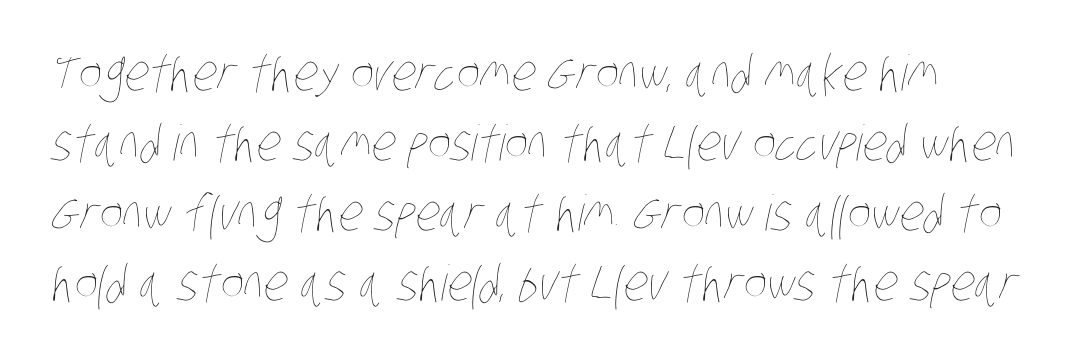
{"bold": "no", "weight": "thin", "width": "condensed", "stroke_contrast": "low", "x_height": "large", "monospaced": "no", "underline": "no", "line_spacing": "normal", "line_spacing_ratio": 1.43, "letter_spacing": "normal", "letter_spacing_em": 0.0, "glyph_px": 49}
